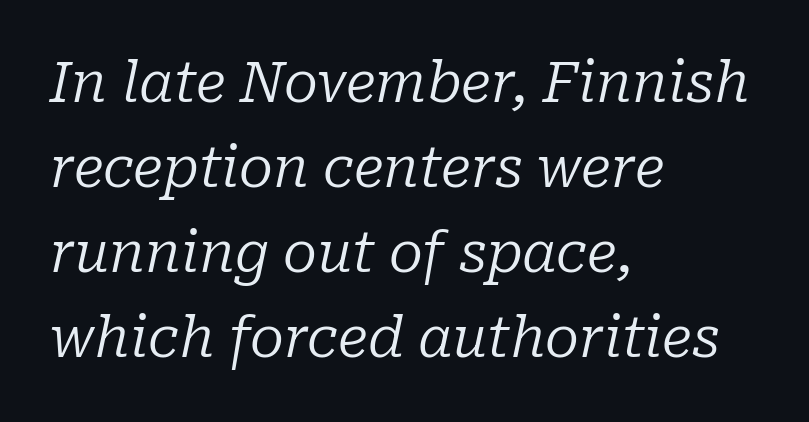
{"serif": "yes", "italic": "yes", "lean": "right", "slant_degrees": 10, "bold": "no", "weight": "regular", "width": "normal", "stroke_contrast": "low", "x_height": "medium", "monospaced": "no", "underline": "no", "align": "left", "line_spacing": "normal", "line_spacing_ratio": 1.52, "letter_spacing": "normal", "letter_spacing_em": 0.0, "glyph_px": 56}
